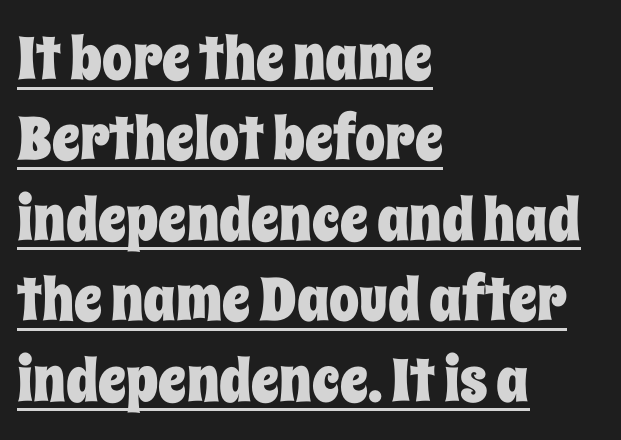
Q: Is the text italic (slanted)? A: No, it is upright.
Q: Is the text underlined? A: Yes.
Q: How is the paragraph aligned? A: Left-aligned.
Q: Is the spacing between letters normal or unusually wide? A: Normal.
Q: Is the spacing between lines tight, normal or loose? A: Normal.
Q: Width (condensed, normal, or wide)? A: Condensed.
Q: Stroke contrast? A: Low.
Q: x-height? A: Large.
Q: Monospaced? A: No.
